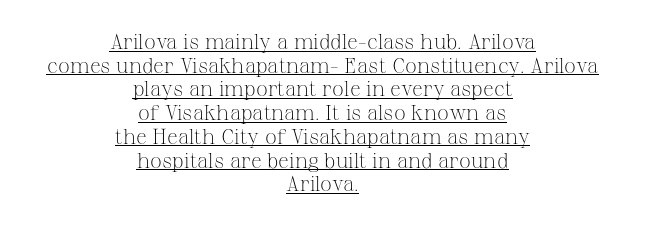
Cramped leading. What decoration does the sample have? An underline. The tracking reads as untouched default to a designer's eye. The lettering holds an erect, upright posture throughout. Ink coverage per letter is moderate at most.
